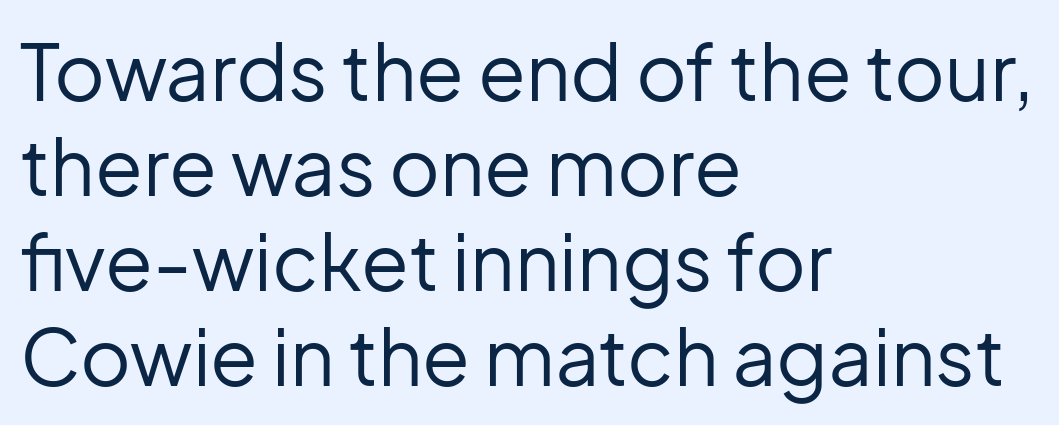
Notice how the passage keeps a crisp vertical edge on the left only. I'd call this a sans setting — the letters go barefoot. Letter spacing: default. The baseline area is clear. The axis of the letterforms is exactly vertical. Spacing verdict: proportional, widths tailored to each character.
